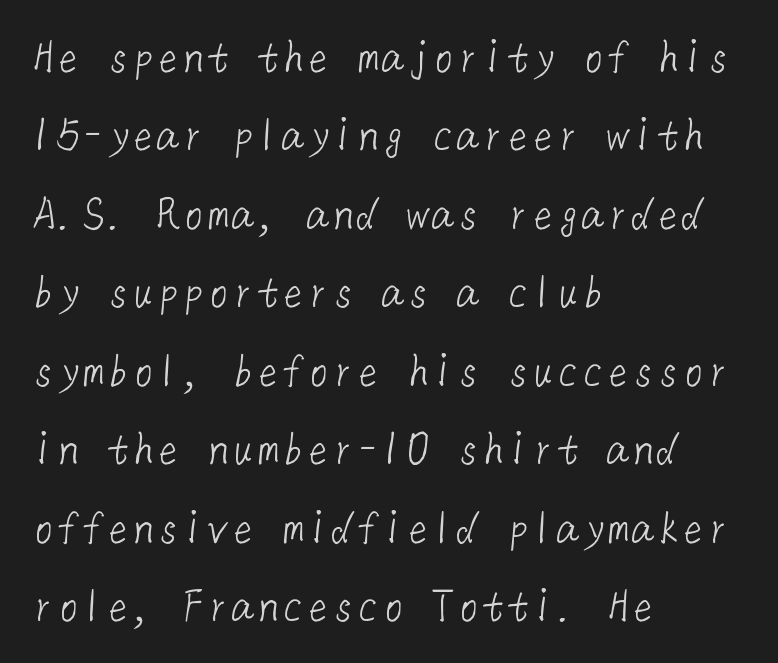
The image shows 50 px light sans-serif type; set left-aligned, normal line spacing (1.57x), normal letter spacing, not underlined; low stroke contrast and a medium x-height.
